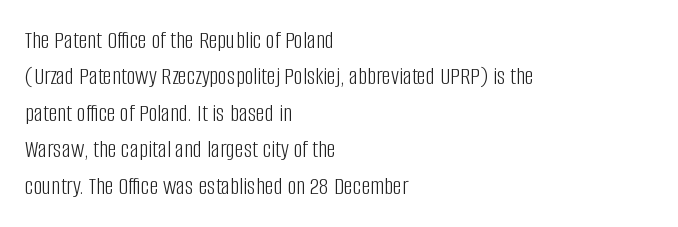
In terms of posture, this sample is upright. The passage shown has conventional tracking throughout. The zone under the glyphs is completely vacant. The lines are quadded left. These glyphs show unthickened strokes, regular width or finer. Rows of type keep a routine distance in the vertical direction.
